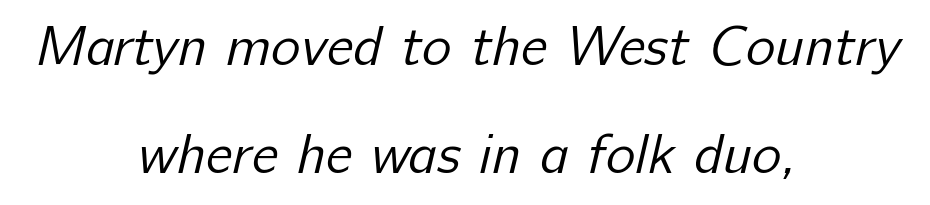
The image shows 56 px regular-weight sans-serif type; set centered, loose line spacing (1.92x), normal letter spacing, not underlined; low stroke contrast and a medium x-height.
